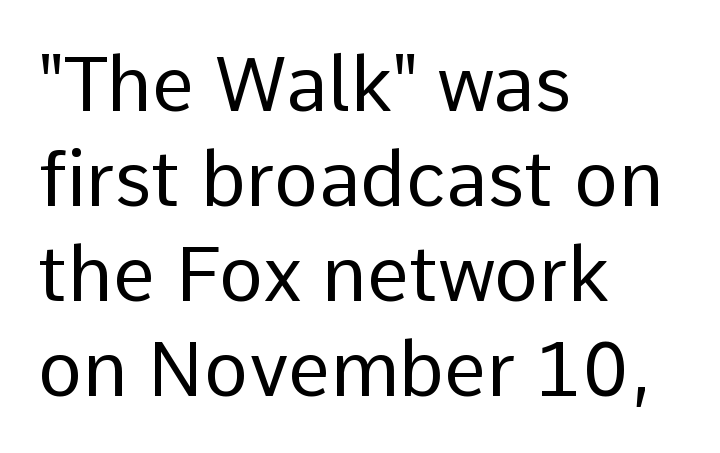
The image shows 76 px regular-weight sans-serif type, upright; set left-aligned, normal line spacing (1.25x), normal letter spacing, not underlined; low stroke contrast and a medium x-height.
